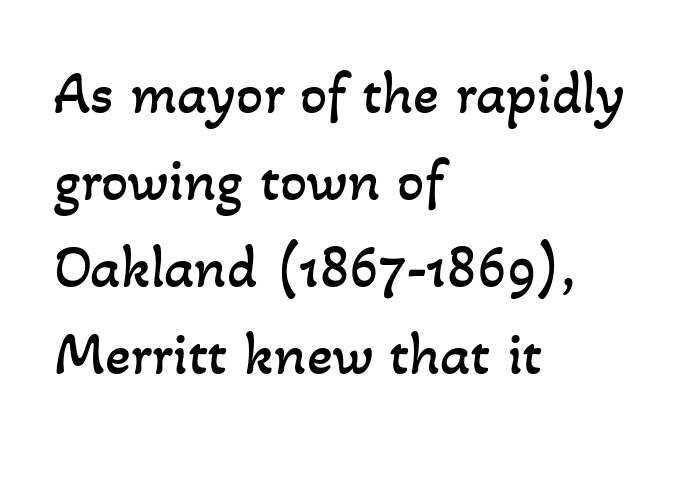
The image shows 60 px regular-weight type; set left-aligned, normal line spacing (1.45x), normal letter spacing, not underlined; low stroke contrast and a small x-height.
